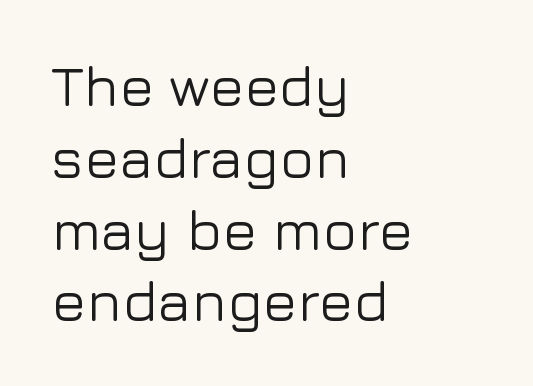
The string is rendered with underlining switched off. When letters stand straight like this, we call the style roman or upright. This sample keeps an unexceptional amount of space between lines. Varying glyph widths throughout — classic text-font behaviour. Each letter's strokes conclude bluntly, with no projecting serifs.
